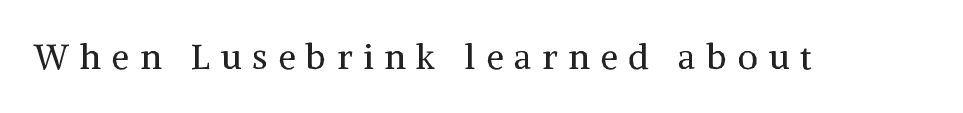
Is the letter spacing exaggerated? Yes — the characters are pushed far apart. Is there any slant? The stems are plumb. Descenders are the only things crossing below the line. This reads as an unemphasized weight, regular at the heaviest. Proportional: the letters do not fall into vertical columns. Typographically, this falls in the serif category.
